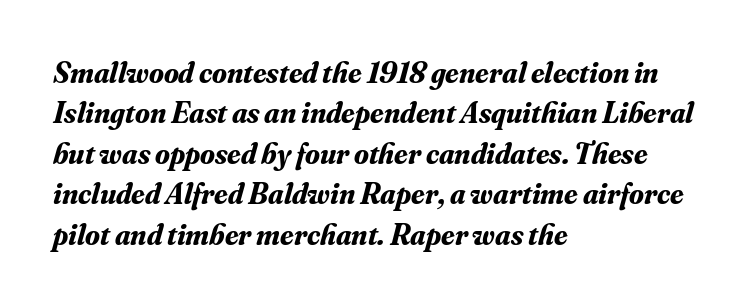
The face used here is rendered with its standard letterfit. Weight: bold. The foot of each line stays bare and open. The compositor pushed each line to the left boundary. What's the leading like? Ordinary, nothing unusual. Here the designer chose a conventional face with non-uniform glyph widths.
